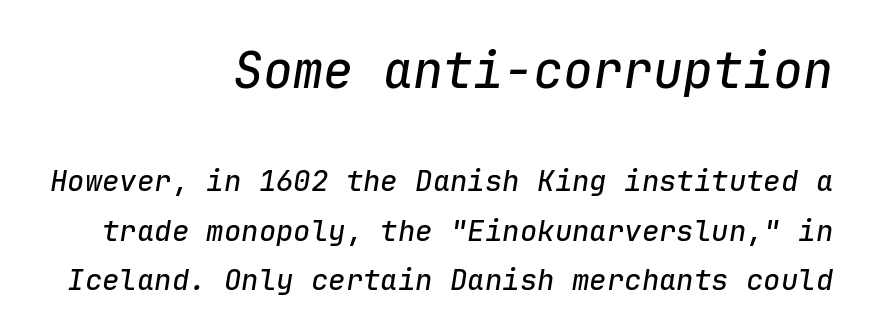
Q: Is the text italic (slanted)? A: Yes, it leans right by about 9 degrees.
Q: Is the text underlined? A: No.
Q: How is the paragraph aligned? A: Right-aligned.
Q: Is the spacing between letters normal or unusually wide? A: Normal.
Q: Is the spacing between lines tight, normal or loose? A: Normal.
Q: Which block of text is set in a larger size, the first (top) or the second (bottom)? A: The first (top) one.
Q: Width (condensed, normal, or wide)? A: Normal.
Q: Stroke contrast? A: Low.
Q: x-height? A: Medium.
Q: Monospaced? A: Yes.
